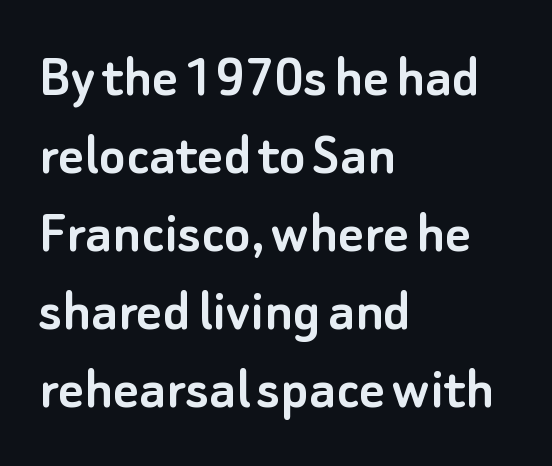
Q: Is the text italic (slanted)? A: No, it is upright.
Q: Is the typeface a serif or a sans-serif typeface? A: Sans-serif.
Q: Is the text underlined? A: No.
Q: How is the paragraph aligned? A: Left-aligned.
Q: Is the spacing between letters normal or unusually wide? A: Normal.
Q: Is the spacing between lines tight, normal or loose? A: Normal.
Q: Width (condensed, normal, or wide)? A: Normal.
Q: Stroke contrast? A: Low.
Q: x-height? A: Small.
Q: Monospaced? A: No.
